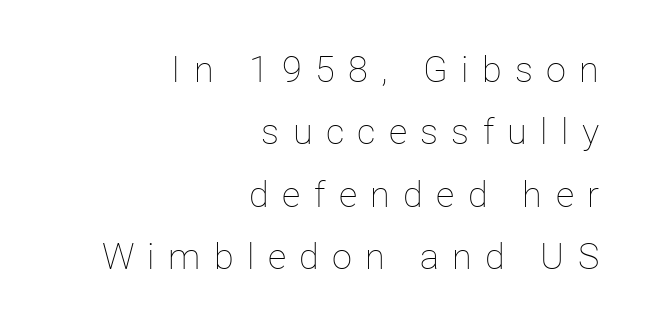
Think of a printed novel: that variable character pitch is what you see here. If you drew a ruler down the right edge, every line would touch it. A quiet, ordinary-to-light weight characterises the typeface. Is there any slant? The stems are plumb. Underline: absent.
